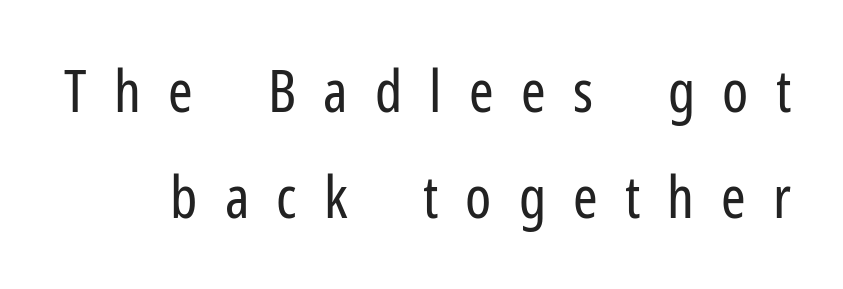
{"serif": "no", "italic": "no", "bold": "no", "weight": "regular", "width": "condensed", "stroke_contrast": "low", "x_height": "medium", "monospaced": "no", "underline": "no", "line_spacing_ratio": 1.8, "letter_spacing": "wide", "letter_spacing_em": 0.46, "glyph_px": 59}
